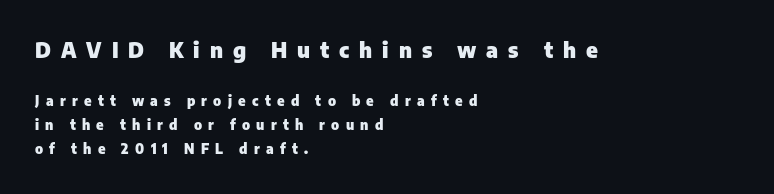
Q: Is the text bold? A: Yes.
Q: Is the text italic (slanted)? A: No, it is upright.
Q: Is the text underlined? A: No.
Q: How is the paragraph aligned? A: Left-aligned.
Q: Is the spacing between letters normal or unusually wide? A: Unusually wide.
Q: Which block of text is set in a larger size, the first (top) or the second (bottom)? A: The first (top) one.
